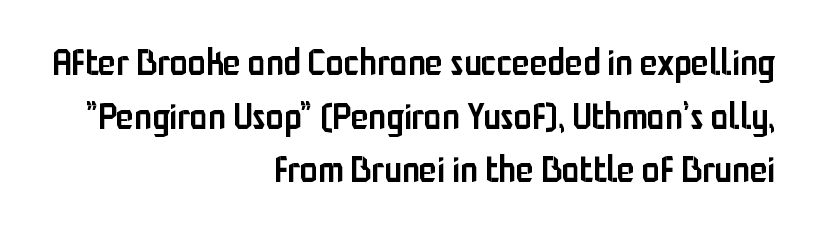
The image shows 36 px semibold, condensed sans-serif type, upright; set right-aligned, normal line spacing (1.49x), normal letter spacing, not underlined; low stroke contrast and a medium x-height.
